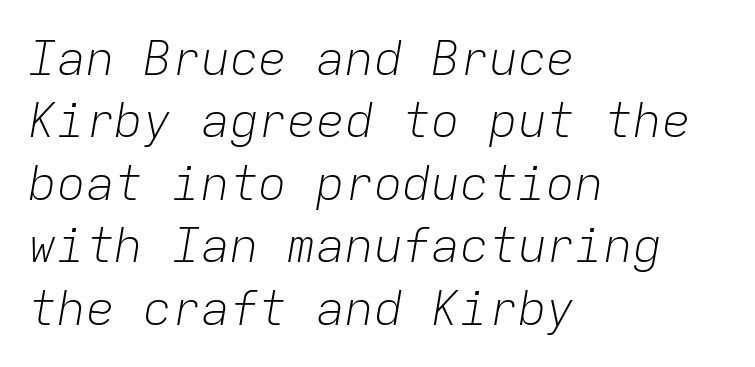
Between one letter and the next there's only the usual sliver of space. Reading down the column, the eye jumps a familiar distance to each next line. Beneath every word, the page is bare. Spacing verdict: monospaced, one width for all characters. If you drew a ruler down the left edge, every line would touch it. The characters are drawn with everyday or finer stroke widths.
